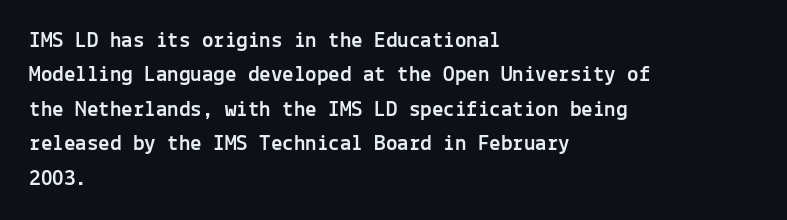
Q: Is the text italic (slanted)? A: No, it is upright.
Q: Is the text underlined? A: No.
Q: How is the paragraph aligned? A: Left-aligned.
Q: Is the spacing between letters normal or unusually wide? A: Normal.
Q: Is the spacing between lines tight, normal or loose? A: Normal.
